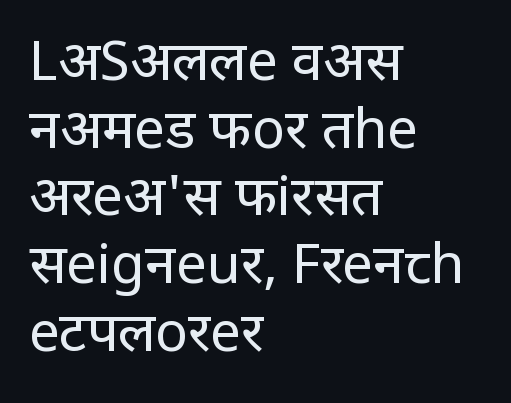
The image shows 55 px regular-weight, condensed sans-serif type, upright; set left-aligned, line spacing 1.23x, normal letter spacing, not underlined; low stroke contrast and a large x-height.
